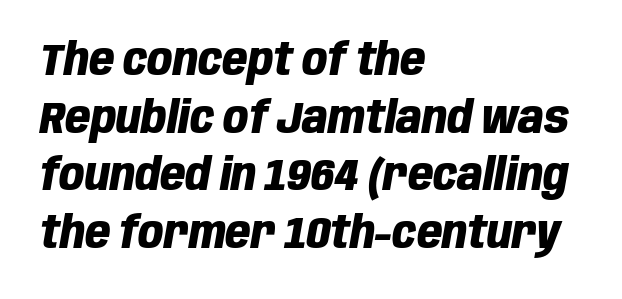
Layout note: lines flush left. Words appear dense and cohesive because spacing is normal. You could not count columns in this text — the font is proportionally spaced. The rendering uses a bold face; every stroke is thick and dark. It's the slanting kind of type.
